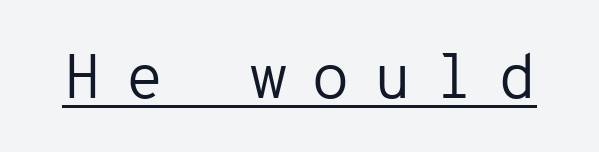
The image shows 63 px regular-weight sans-serif type, upright, monospaced; set unusually wide letter spacing (+0.37 em), underlined; low stroke contrast and a medium x-height.
